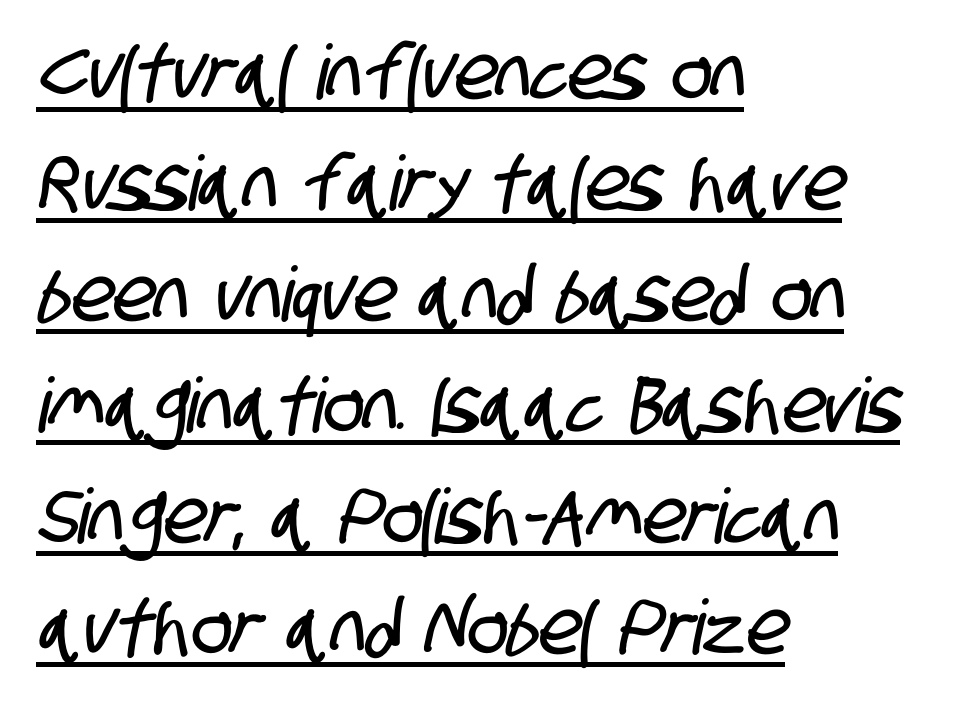
This rendering features underlined lettering. Does extra space separate the letters? No, they use regular spacing. One-word summary of the alignment: left. In terms of letterform style, serifs are entirely absent. The rendering uses a moderate line-height, typical for paragraphs. Character widths vary here, with narrow letters taking less room than wide ones.
